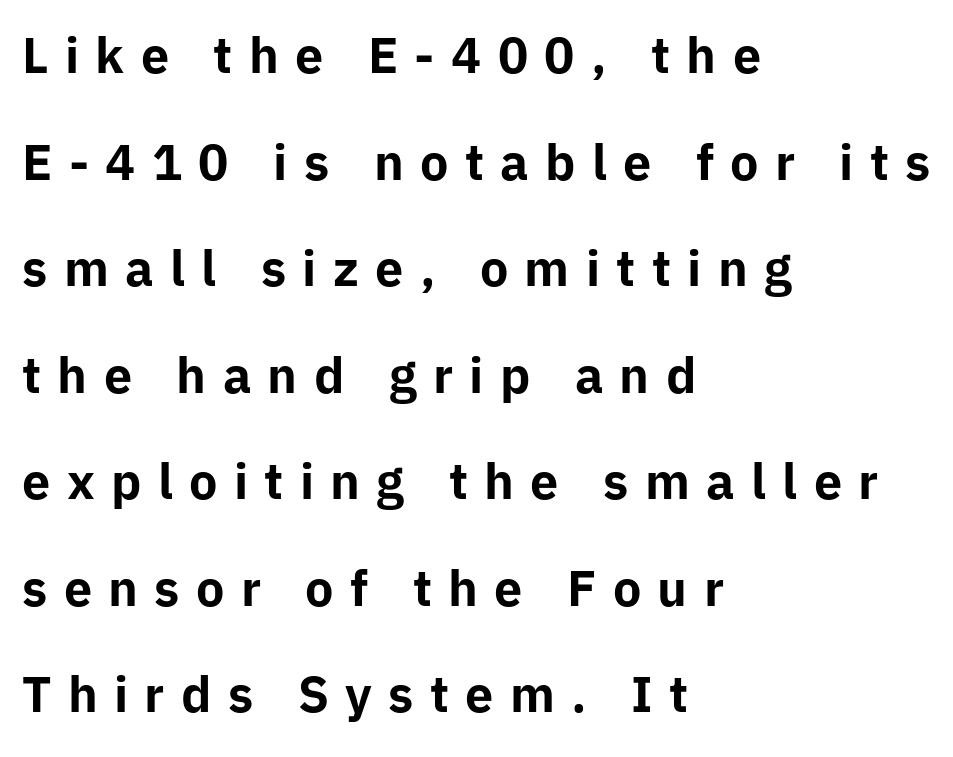
Varying glyph widths throughout — classic text-font behaviour. These words are printed bold, with thick strokes throughout. Letterform terminals end flat and unadorned throughout the passage. The ragged edge is on the right, which tells us the setting is flush left. The typography opts for an upright posture over an oblique one. Leading is clearly above the norm, producing a sparse column.
